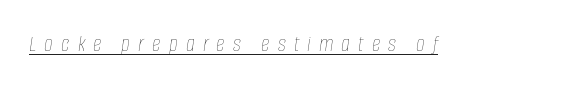
Q: Is the text bold? A: No.
Q: Is the text italic (slanted)? A: Yes, it leans right by about 8 degrees.
Q: Is the text underlined? A: Yes.
Q: Is the spacing between letters normal or unusually wide? A: Unusually wide.
